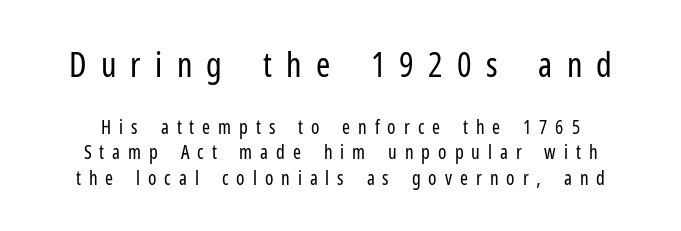
Q: Is the text bold? A: No.
Q: Is the text italic (slanted)? A: No, it is upright.
Q: Is the typeface a serif or a sans-serif typeface? A: Sans-serif.
Q: Is the text underlined? A: No.
Q: Is the spacing between letters normal or unusually wide? A: Unusually wide.
Q: Is the spacing between lines tight, normal or loose? A: Normal.
Q: Which block of text is set in a larger size, the first (top) or the second (bottom)? A: The first (top) one.
Q: Width (condensed, normal, or wide)? A: Condensed.
Q: Stroke contrast? A: Low.
Q: x-height? A: Medium.
Q: Monospaced? A: No.
